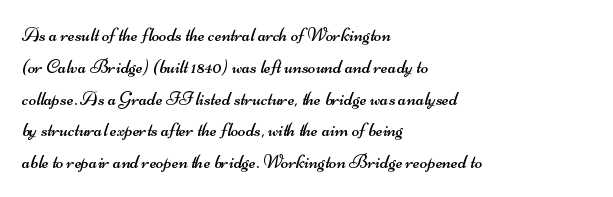
The rows are spaced the way most documents space them. Leftover space on each line is placed entirely after the last word. Check the space under the baseline: it is left empty. These lines keep a tight, regular rhythm from letter to letter. Summary of weight: not heavy and not bold.
